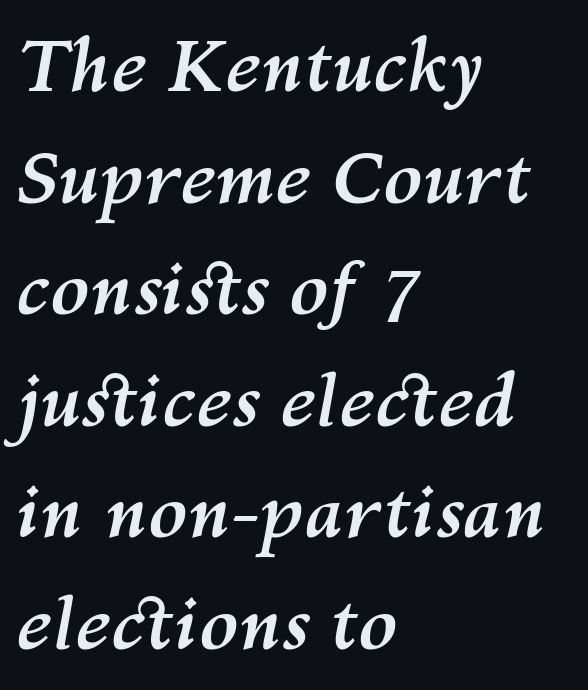
Each letter keeps its own natural width here, so spacing adapts to shape. If you drew a ruler down the left edge, every line would touch it. In terms of letterspacing, this is plain default setting. Yep, that's italic — everything's leaning. Weight check: bold — yes, fully.
